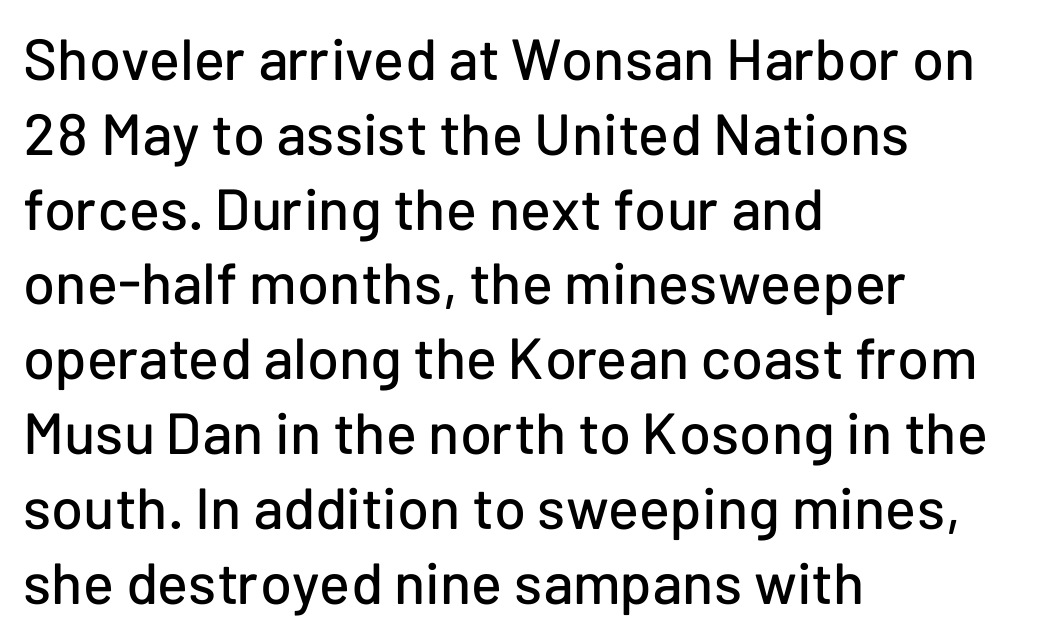
The image shows 58 px sans-serif type, upright; set left-aligned, normal line spacing (1.29x), normal letter spacing, not underlined; low stroke contrast and a medium x-height.
